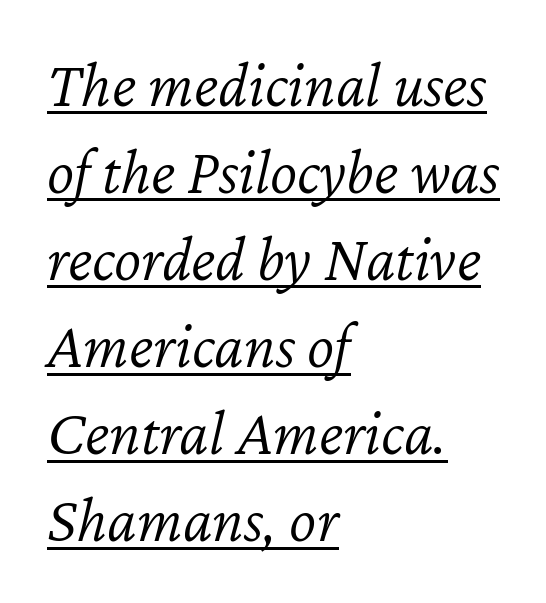
{"italic": "yes", "lean": "right", "slant_degrees": 12, "bold": "no", "weight": "light", "width": "normal", "stroke_contrast": "low", "x_height": "medium", "monospaced": "no", "underline": "yes", "align": "left", "line_spacing": "normal", "line_spacing_ratio": 1.34, "letter_spacing": "normal", "letter_spacing_em": 0.0, "glyph_px": 65}
